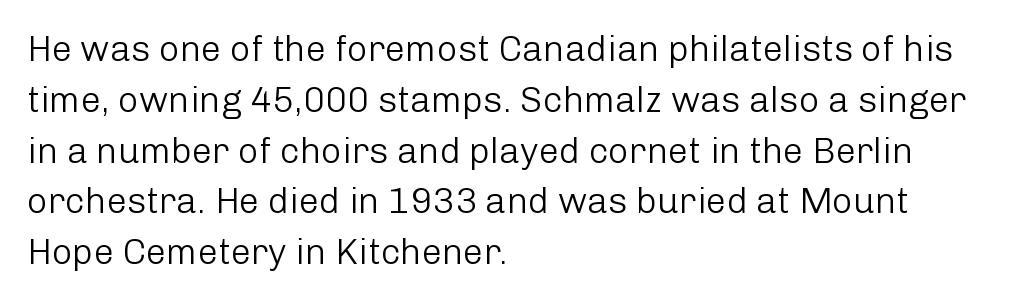
{"serif": "no", "italic": "no", "bold": "no", "weight": "light", "width": "normal", "stroke_contrast": "low", "x_height": "medium", "monospaced": "no", "underline": "no", "align": "left", "line_spacing": "normal", "line_spacing_ratio": 1.41, "letter_spacing": "normal", "letter_spacing_em": 0.0, "glyph_px": 36}
